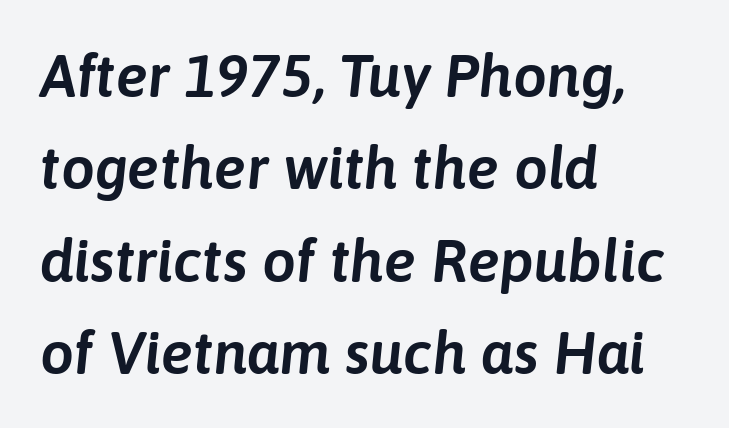
The image shows 60 px text type, italic (leaning right); set left-aligned, normal line spacing (1.54x), normal letter spacing, not underlined; low stroke contrast and a medium x-height.
